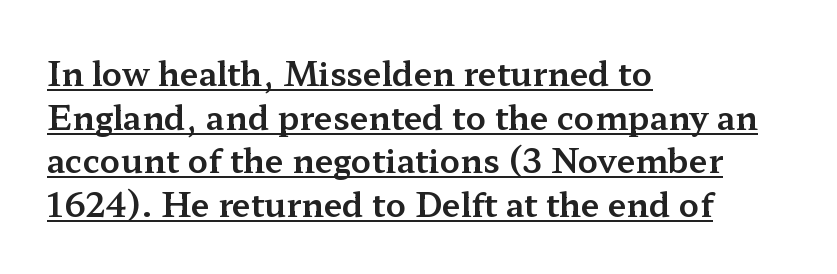
The image shows 33 px wide serif type, upright; set left-aligned, normal line spacing (1.32x), normal letter spacing, underlined; medium stroke contrast and a medium x-height.
